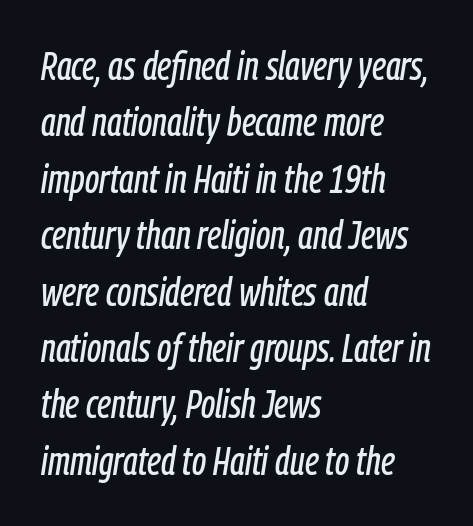
Descenders hang freely into open space. There's an unmistakable incline to the writing here. Varying glyph widths throughout — classic text-font behaviour. Observe the ordinary spacing: letters are neighbours, not strangers.
